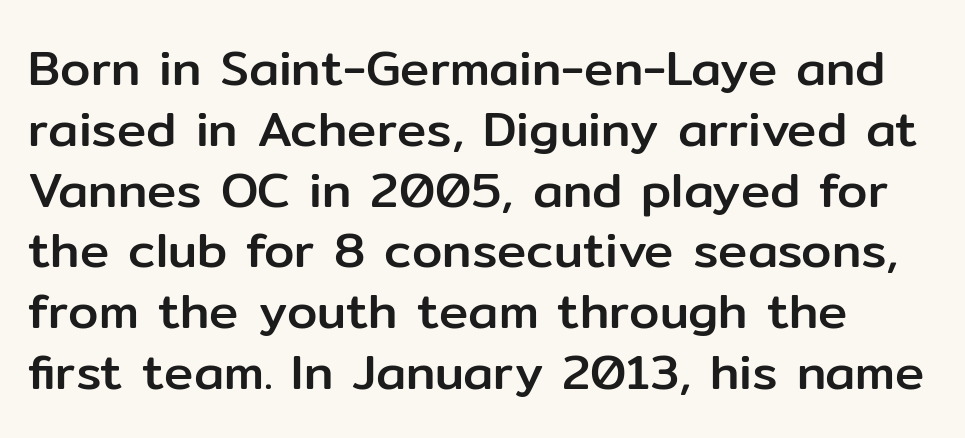
{"serif": "no", "italic": "no", "width": "normal", "stroke_contrast": "low", "x_height": "medium", "monospaced": "no", "underline": "no", "line_spacing_ratio": 1.24, "letter_spacing": "normal", "letter_spacing_em": 0.0, "glyph_px": 49}
